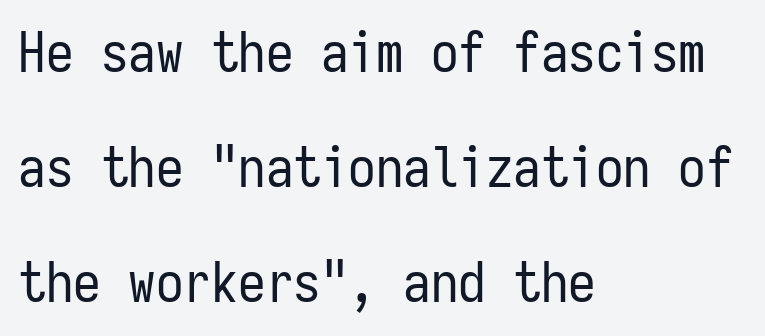
The paragraph shown leans on its left margin. Stem width sits at or under what a default text font uses. Letters rest on an invisible, unmarked baseline. Every character here occupies the same horizontal width, giving the sample a typewriter-like rhythm. The type sits square on the baseline with zero lean.
